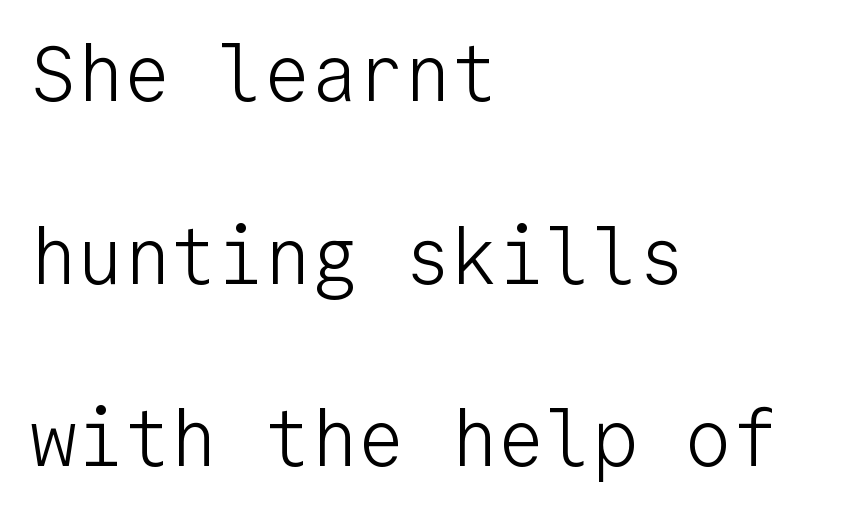
{"serif": "no", "italic": "no", "bold": "no", "weight": "light", "width": "normal", "stroke_contrast": "low", "x_height": "medium", "monospaced": "yes", "underline": "no", "align": "left", "line_spacing": "loose", "line_spacing_ratio": 2.34, "letter_spacing": "normal", "letter_spacing_em": 0.0, "glyph_px": 78}
